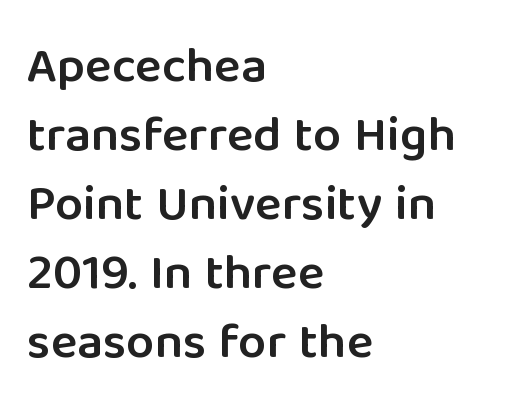
The line-height multiplier appears to be the usual default. The text was rendered using a sans face with plain stroke endings. Strokes here are thickened, but only to semibold level. Students, note that the glyphs here touch the page at normal intervals.
